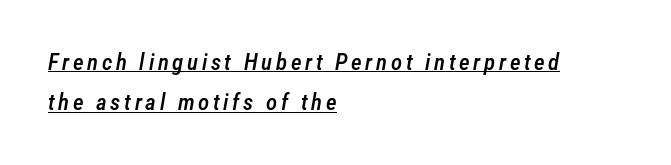
{"italic": "yes", "lean": "right", "slant_degrees": 12, "bold": "semi", "underline": "yes", "align": "left", "line_spacing_ratio": 1.76, "glyph_px": 23}
